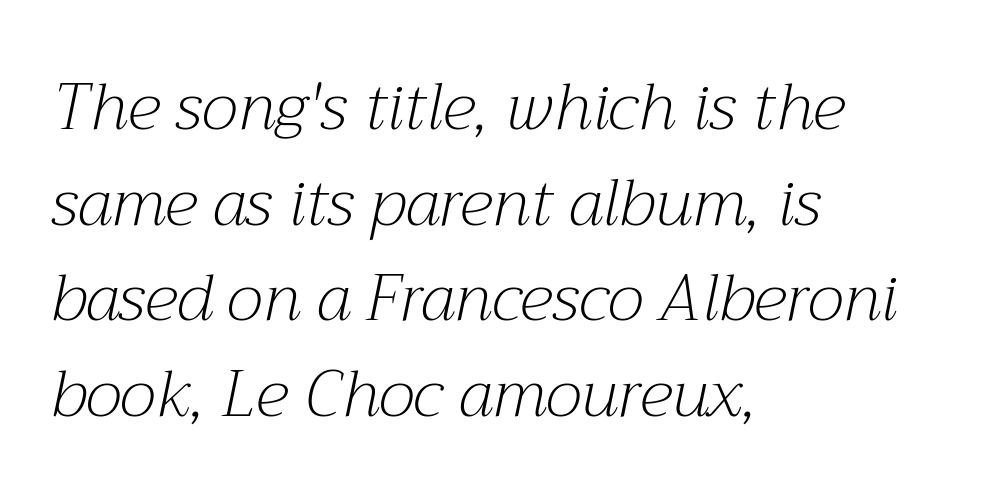
The image shows 65 px light serif type, italic (leaning right); set left-aligned, normal line spacing (1.47x), normal letter spacing, not underlined; medium stroke contrast and a medium x-height.
